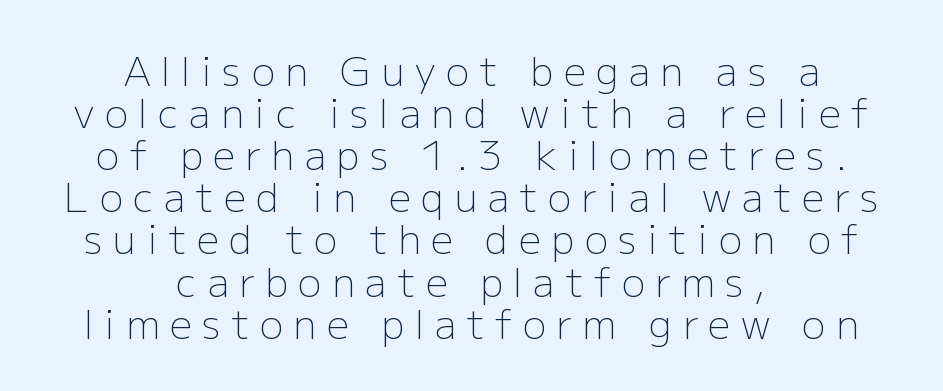
Q: Is the text bold? A: No.
Q: Is the text italic (slanted)? A: No, it is upright.
Q: Is the typeface a serif or a sans-serif typeface? A: Sans-serif.
Q: Is the text underlined? A: No.
Q: How is the paragraph aligned? A: Centered.
Q: Is the spacing between letters normal or unusually wide? A: Unusually wide.
Q: Is the spacing between lines tight, normal or loose? A: Tight.
Q: Width (condensed, normal, or wide)? A: Normal.
Q: Stroke contrast? A: Low.
Q: x-height? A: Medium.
Q: Monospaced? A: No.
